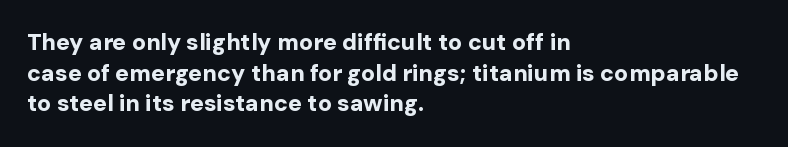
The image shows 23 px bold type, upright; set left-aligned, normal line spacing (1.33x), normal letter spacing, not underlined.
